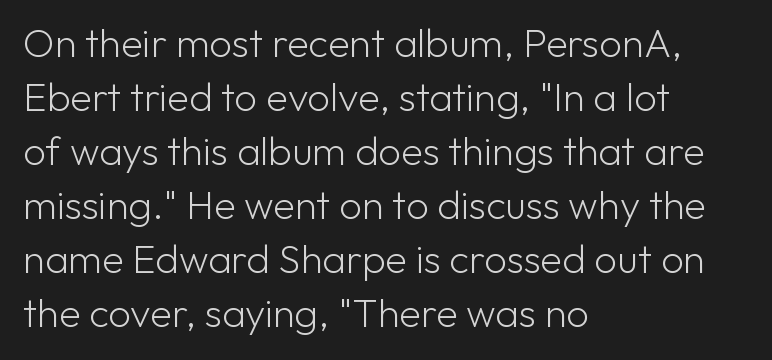
Varying glyph widths throughout — classic text-font behaviour. Unlike italic type, these characters show no tilt at all. Nothing unusual about the tracking: characters are spaced as the font intends. Letters have the restrained weight of plain body copy at most. This rendering employs a face without finishing strokes, i.e., a sans-serif.
